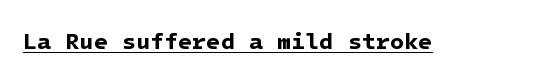
The image shows 23 px bold type; set normal letter spacing, underlined.
